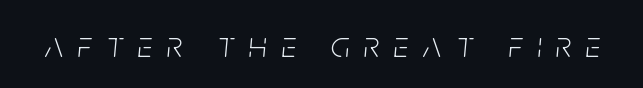
Q: Is the text bold? A: No.
Q: Is the text italic (slanted)? A: Yes, it leans right by about 5 degrees.
Q: Is the text underlined? A: No.
Q: Is the spacing between letters normal or unusually wide? A: Unusually wide.
Q: Width (condensed, normal, or wide)? A: Condensed.
Q: Stroke contrast? A: Low.
Q: x-height? A: Large.
Q: Monospaced? A: No.
